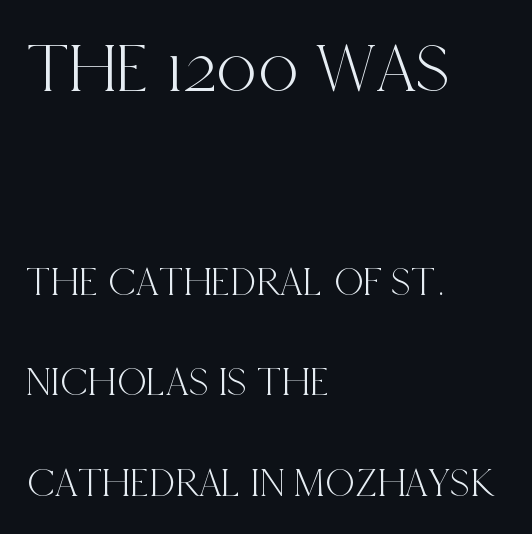
The image shows 71 px condensed serif type, upright; set left-aligned, loose line spacing (2.45x), normal letter spacing, not underlined; the first (top) block is 1.73x larger; a large x-height.
